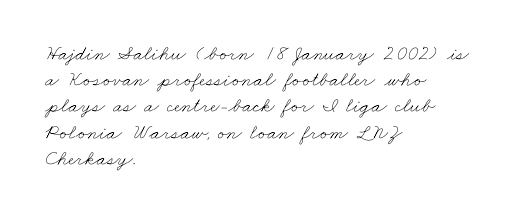
Weight: regular or lighter. One-word summary of the alignment: left. In terms of leading, this rendering sits right in the middle. The horizontal fit of the characters is conventional and even.
